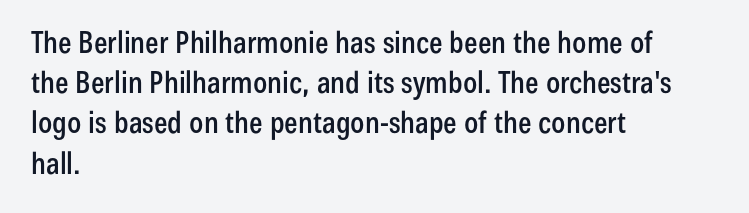
The image shows 30 px condensed sans-serif type, upright; set left-aligned, normal line spacing (1.34x), normal letter spacing, not underlined; low stroke contrast and a medium x-height.
